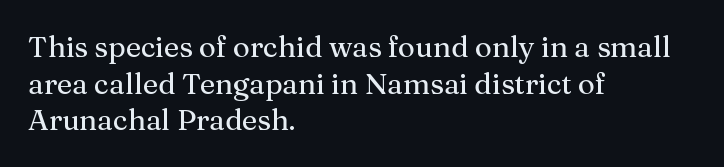
{"serif": "yes", "italic": "no", "width": "normal", "stroke_contrast": "medium", "x_height": "medium", "monospaced": "no", "underline": "no", "align": "left", "line_spacing": "normal", "line_spacing_ratio": 1.26, "letter_spacing": "normal", "letter_spacing_em": 0.0, "glyph_px": 29}
